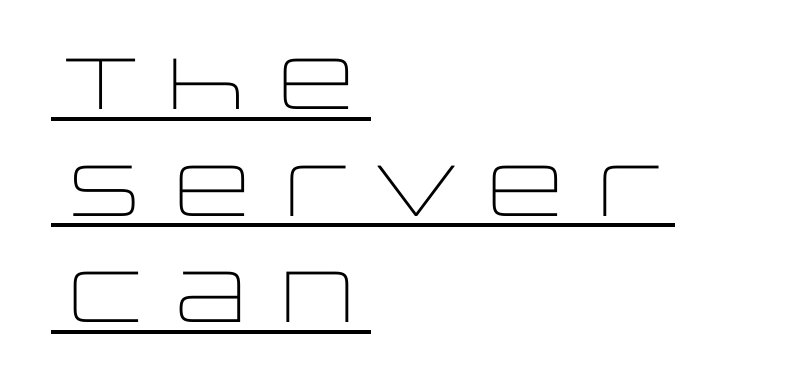
The image shows 72 px light, wide sans-serif type, upright; set left-aligned, normal line spacing (1.48x), normal letter spacing, underlined; low stroke contrast and a large x-height.
